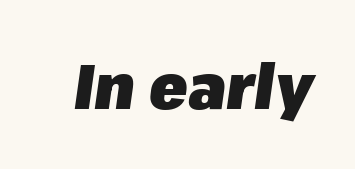
Descenders hang freely into open space. The sample has been set heavy, in full bold. Letter spacing: default. Tall strokes in this sample are angled rather than plumb. Character widths vary here, with narrow letters taking less room than wide ones.
